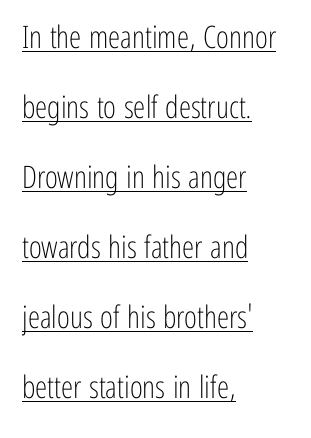
Q: Is the text bold? A: No.
Q: Is the text italic (slanted)? A: No, it is upright.
Q: Is the typeface a serif or a sans-serif typeface? A: Sans-serif.
Q: Is the text underlined? A: Yes.
Q: How is the paragraph aligned? A: Left-aligned.
Q: Is the spacing between letters normal or unusually wide? A: Normal.
Q: Is the spacing between lines tight, normal or loose? A: Loose.
Q: Width (condensed, normal, or wide)? A: Condensed.
Q: Stroke contrast? A: Low.
Q: x-height? A: Medium.
Q: Monospaced? A: No.
